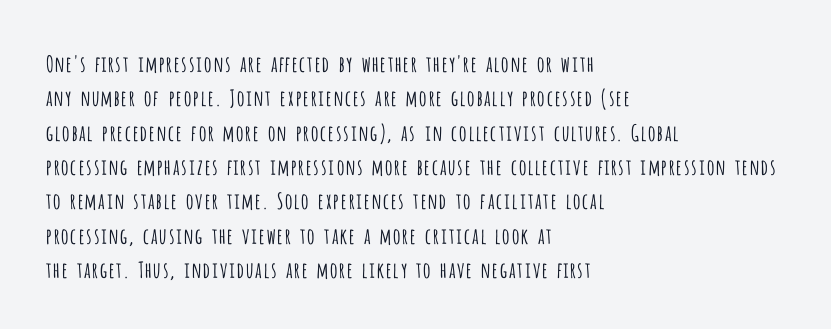
The specimen reads as upright at a glance. Is the stroke heavy? The answer is a plain regular-or-lighter. Clear beneath every line of the passage. Notice how descenders clear the ascenders below comfortably — that's standard leading.
